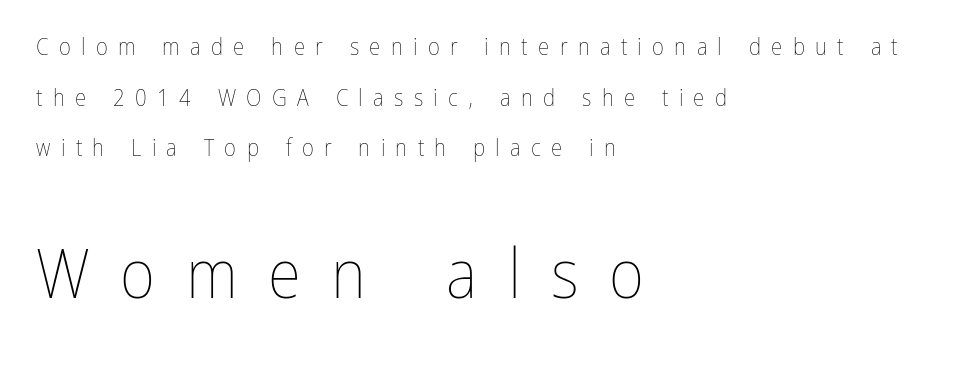
The image shows 68 px thin, condensed type, upright; set left-aligned, loose line spacing (2.2x), unusually wide letter spacing (+0.45 em), not underlined; the second (bottom) block is 2.96x larger; low stroke contrast and a medium x-height.
